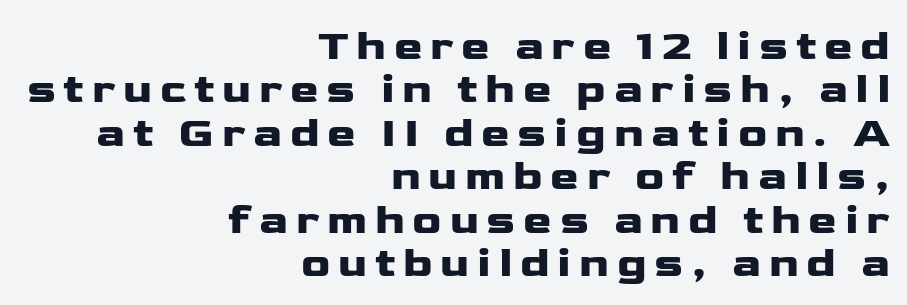
The image shows 43 px wide sans-serif type, upright; set right-aligned, tight line spacing (1.01x), not underlined; low stroke contrast and a medium x-height.
